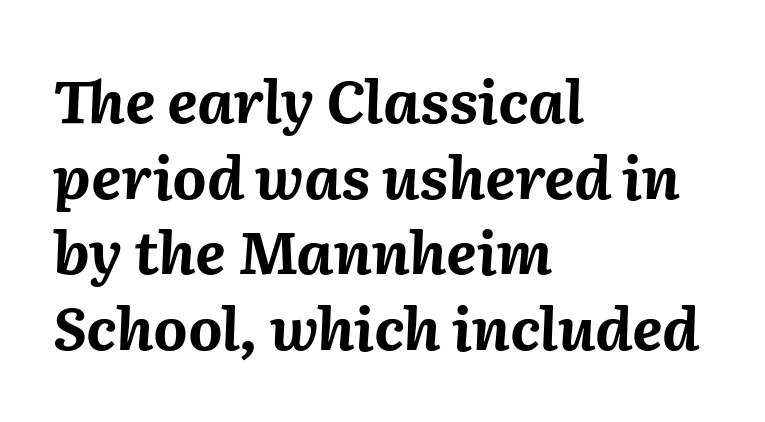
{"italic": "yes", "lean": "right", "slant_degrees": 2, "bold": "yes", "weight": "bold", "width": "normal", "stroke_contrast": "medium", "x_height": "medium", "monospaced": "no", "underline": "no", "align": "left", "line_spacing": "normal", "line_spacing_ratio": 1.28, "letter_spacing": "normal", "letter_spacing_em": 0.0, "glyph_px": 59}
